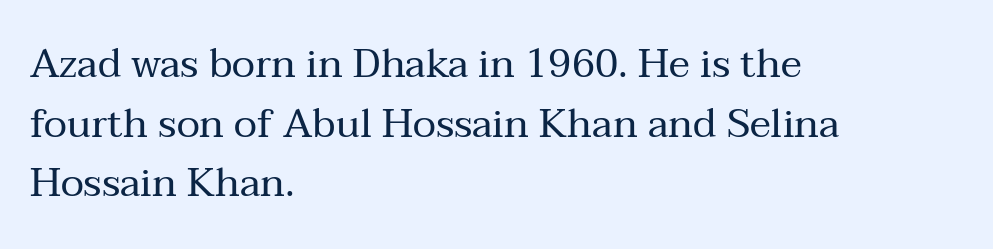
Q: Is the text bold? A: No.
Q: Is the text italic (slanted)? A: No, it is upright.
Q: Is the typeface a serif or a sans-serif typeface? A: Serif.
Q: Is the text underlined? A: No.
Q: How is the paragraph aligned? A: Left-aligned.
Q: Is the spacing between letters normal or unusually wide? A: Normal.
Q: Is the spacing between lines tight, normal or loose? A: Normal.
Q: Width (condensed, normal, or wide)? A: Normal.
Q: Stroke contrast? A: Medium.
Q: x-height? A: Medium.
Q: Monospaced? A: No.
